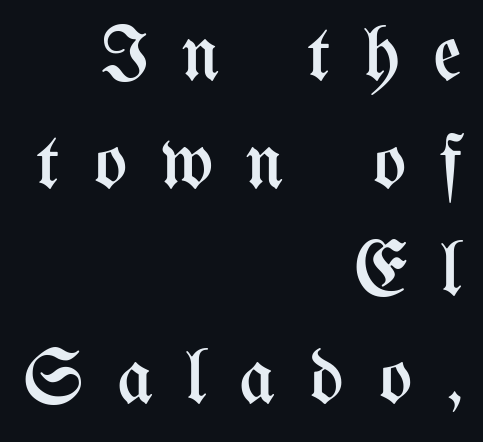
{"italic": "no", "bold": "no", "weight": "regular", "width": "condensed", "stroke_contrast": "medium", "x_height": "medium", "monospaced": "no", "underline": "no", "align": "right", "line_spacing": "normal", "line_spacing_ratio": 1.38, "letter_spacing": "wide", "letter_spacing_em": 0.42, "glyph_px": 78}
